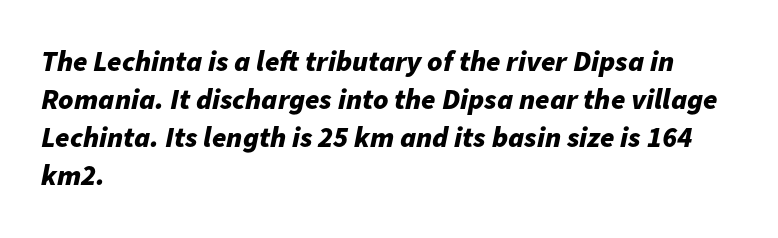
The characters look thick and weighty, a clear bold. Regular leading. The typography opts for an oblique posture over an upright one. The letters advance in unequal steps, a hallmark of proportional type. Is the letter spacing exaggerated? No — it looks like the ordinary default. Clear beneath every line of the passage.
